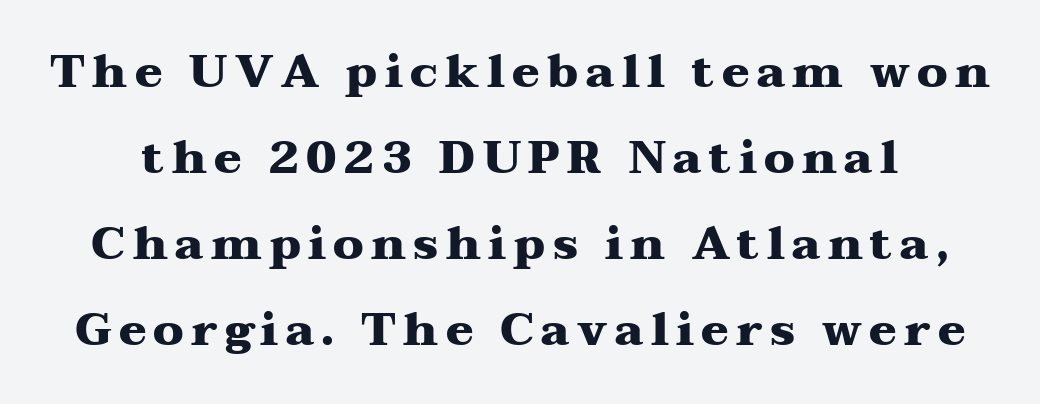
Q: Is the text bold? A: Yes.
Q: Is the text italic (slanted)? A: No, it is upright.
Q: Is the typeface a serif or a sans-serif typeface? A: Serif.
Q: Is the text underlined? A: No.
Q: Width (condensed, normal, or wide)? A: Wide.
Q: Stroke contrast? A: Medium.
Q: x-height? A: Medium.
Q: Monospaced? A: No.
